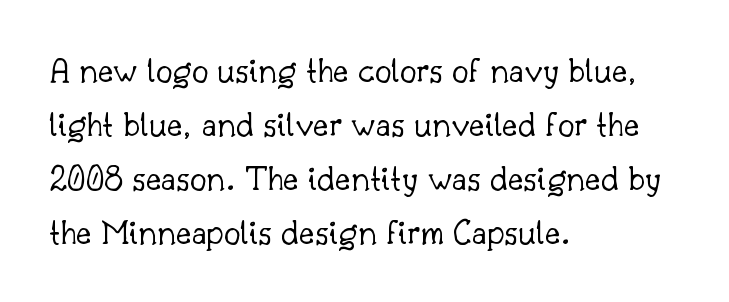
{"italic": "no", "bold": "no", "weight": "light", "width": "normal", "stroke_contrast": "low", "x_height": "small", "monospaced": "no", "underline": "no", "align": "left", "line_spacing": "normal", "line_spacing_ratio": 1.46, "letter_spacing": "normal", "letter_spacing_em": 0.0, "glyph_px": 37}
